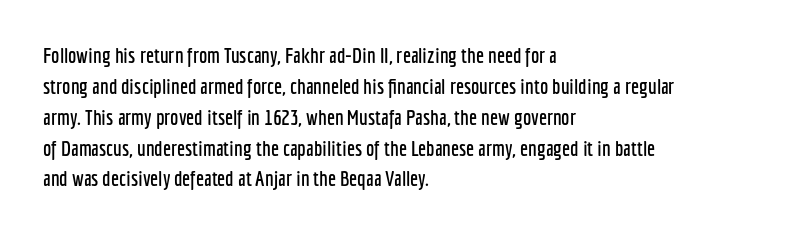
The image shows 21 px text type, upright; set left-aligned, normal line spacing (1.47x), normal letter spacing, not underlined.
